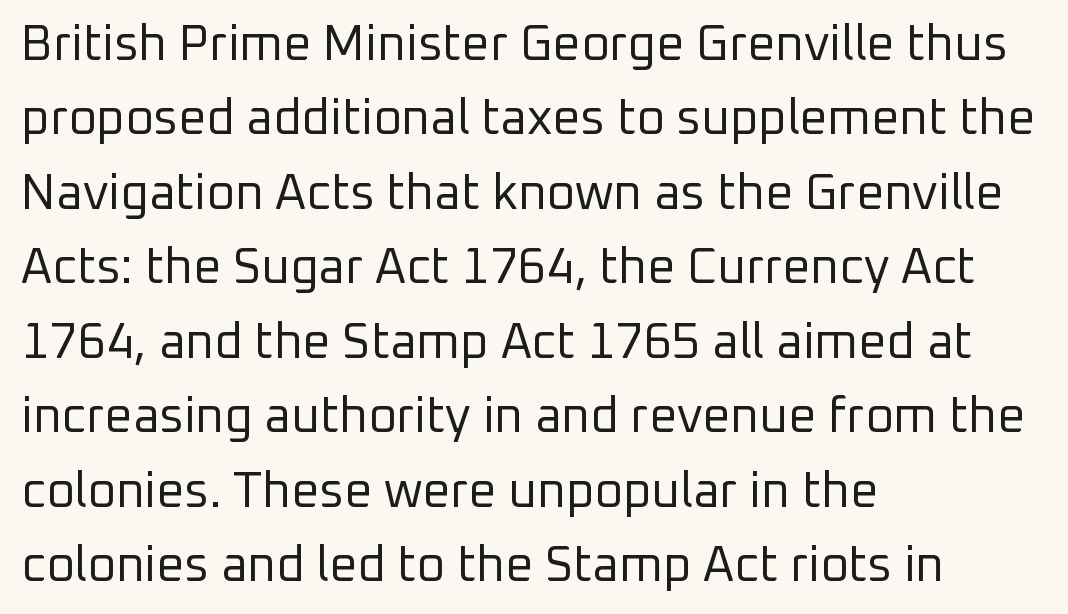
{"serif": "no", "italic": "no", "bold": "no", "weight": "regular", "width": "normal", "stroke_contrast": "low", "x_height": "medium", "monospaced": "no", "underline": "no", "align": "left", "line_spacing": "normal", "line_spacing_ratio": 1.52, "letter_spacing": "normal", "letter_spacing_em": 0.0, "glyph_px": 49}
